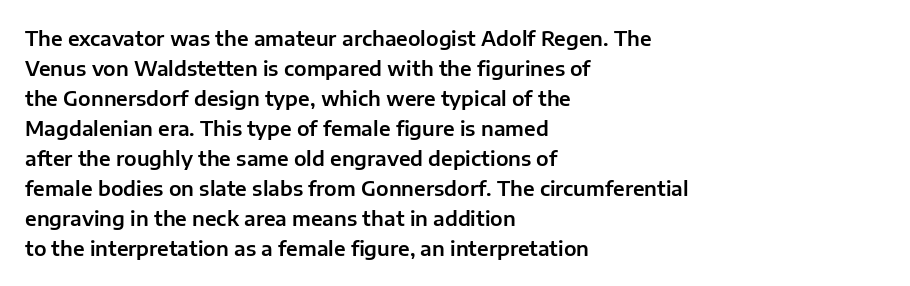
The passage shown has conventional tracking throughout. Is there much room between lines? A standard amount, neither cramped nor airy. This is the regular roman posture of the typeface. Plain, unruled lines of type. Typeset ragged right — the left edge is the straight one.
